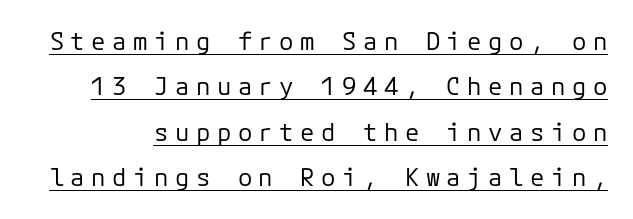
Like a heading marked for emphasis, these lines bear an underscore. The line texture is sparse and dotted thanks to wide tracking. Posture: straight, roman, zero tilt. A quiet, ordinary-to-light weight characterises the typeface.
